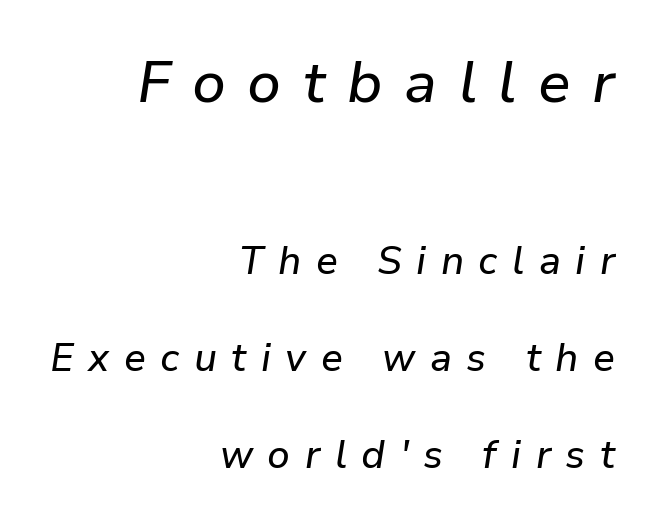
Only glyphs here, with clear space below each row. One glance says open: line gaps are wider than usual. Note the varied advance widths — an 'i' is clearly narrower than an 'm'. This sample uses expanded letter spacing, leaving extra air between glyphs.
